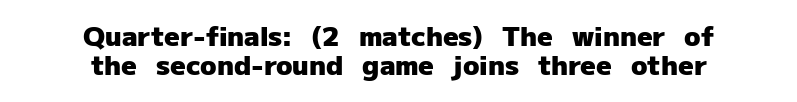
{"italic": "no", "bold": "yes", "underline": "no", "align": "center", "line_spacing": "tight", "line_spacing_ratio": 1.08, "letter_spacing": "normal", "letter_spacing_em": 0.0, "glyph_px": 27}
